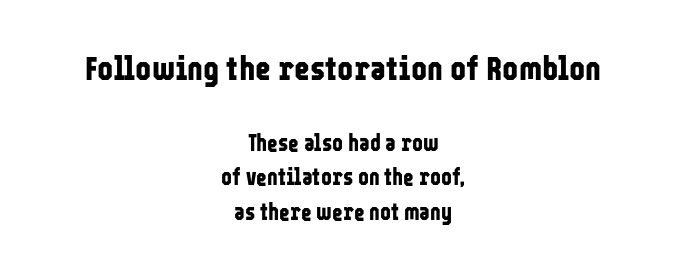
Do the characters align in a grid? No, the font is proportional. This sample is center-justified, so both line endings float freely. Notice how the stems are strictly vertical — no italics here. Is the type bold? Yes — the strokes are clearly thick and heavy. This layout puts the oversized block above and the modest block below.
